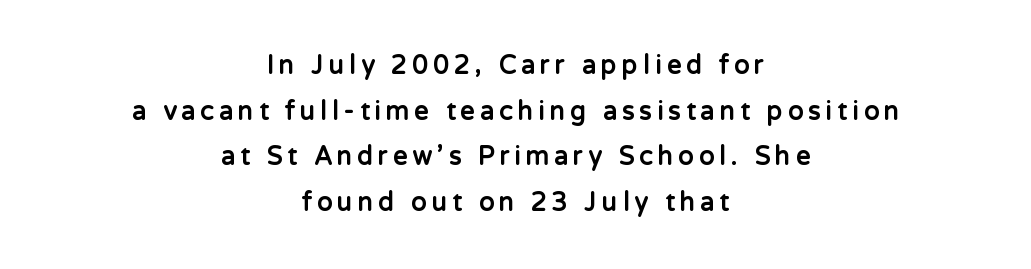
The text block is weighted toward neither margin, spreading evenly from the middle. The string is rendered with underlining switched off. Caption: bold face, heavy strokes. Observe the wide spacing: letters keep a clear distance from each other.
